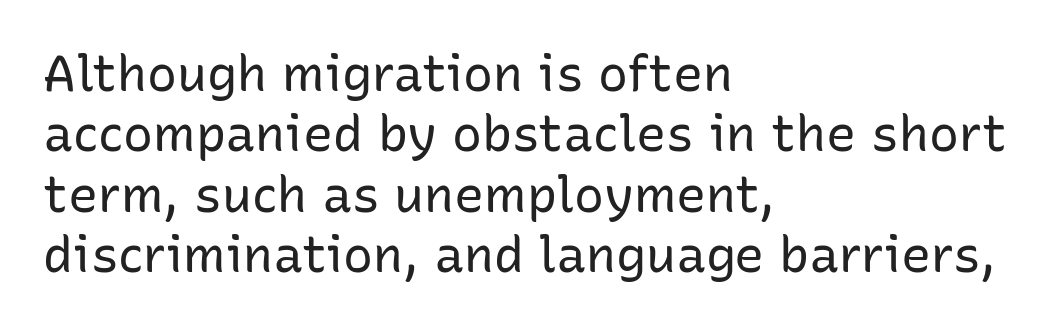
The strokes carry an ordinary text weight at most. The setting favours the left margin, as ordinary paragraphs usually do. How are the letters spaced? Ordinarily, with no added tracking. You could not count columns in this text — the font is proportionally spaced. These lines were composed using upright roman letters. Words float on clear page, feet unadorned.
